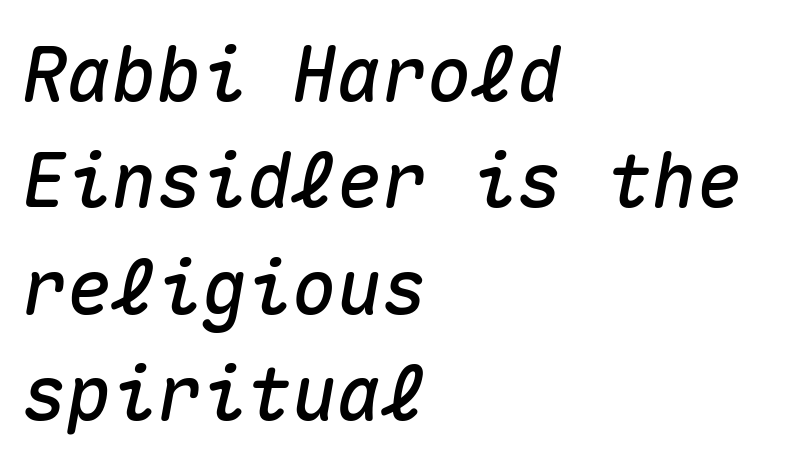
{"italic": "yes", "lean": "right", "slant_degrees": 10, "width": "normal", "stroke_contrast": "medium", "x_height": "medium", "monospaced": "yes", "underline": "no", "align": "left", "line_spacing": "normal", "line_spacing_ratio": 1.42, "letter_spacing": "normal", "letter_spacing_em": 0.0, "glyph_px": 75}
